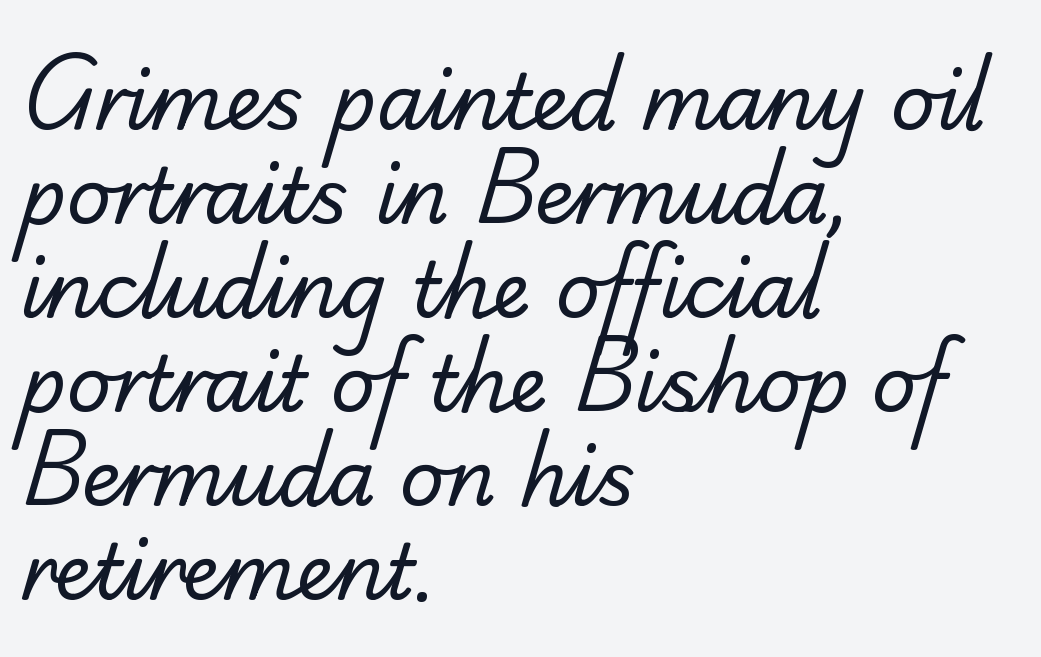
The image shows 77 px regular-weight serif type; set left-aligned, line spacing 1.22x, normal letter spacing, not underlined; low stroke contrast and a small x-height.
